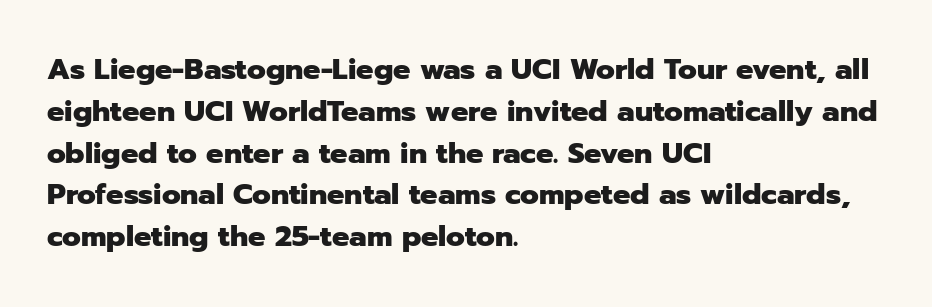
Words appear dense and cohesive because spacing is normal. Unlike a traditional serif, this face leaves its strokes unadorned. The lines sit at an ordinary, default distance from one another. Horizontally, the lines are justified to the leading edge only. Chunky letters — that's bold for sure.
